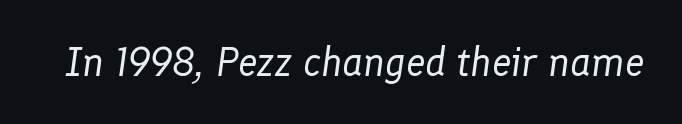
The letters advance in unequal steps, a hallmark of proportional type. Think standard paragraph weight, or any step lighter than that. What stands out about the letter spacing? Nothing — it is the standard amount. The specimen omits any rule beneath the text block's lines. These lines were composed using italics.
